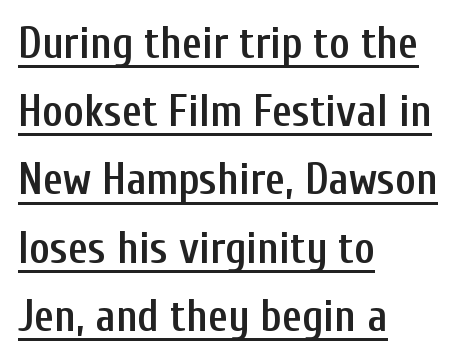
{"serif": "no", "italic": "no", "bold": "semi", "weight": "semibold", "width": "condensed", "stroke_contrast": "low", "x_height": "medium", "monospaced": "no", "underline": "yes", "align": "left", "line_spacing": "normal", "line_spacing_ratio": 1.55, "letter_spacing": "normal", "letter_spacing_em": 0.0, "glyph_px": 44}
